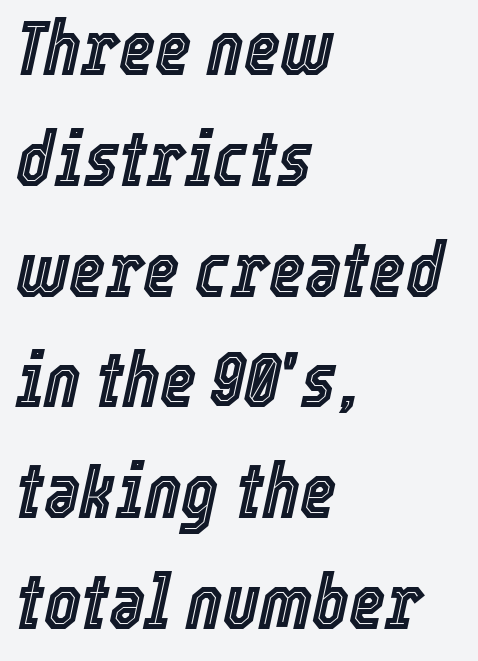
The image shows 78 px condensed type, italic (leaning right); set left-aligned, normal line spacing (1.42x), normal letter spacing, not underlined; a medium x-height.
